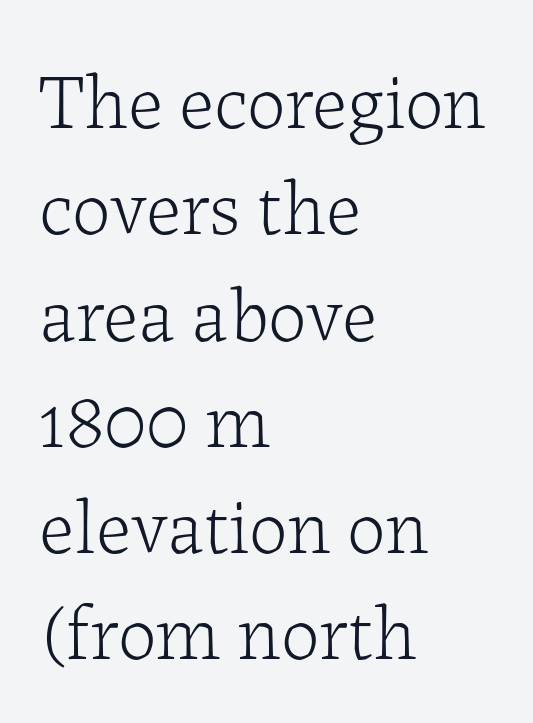
The image shows 77 px light serif type, upright; set left-aligned, normal line spacing (1.38x), normal letter spacing, not underlined; low stroke contrast and a medium x-height.
